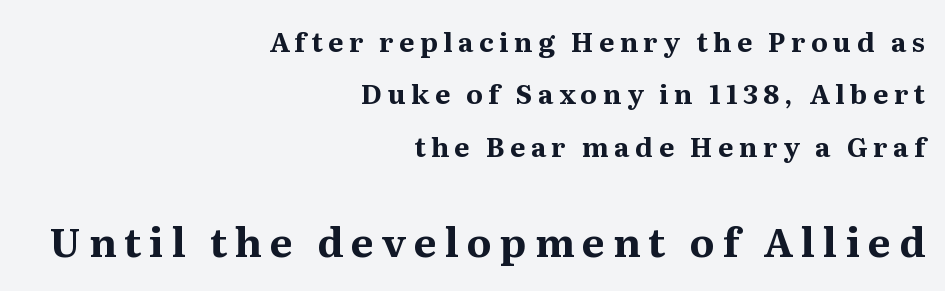
Widely set lines give the paragraph a tall, airy silhouette. Which chunk is bigger? The second one — the bottom block dwarfs the top. The face used here has the dense, thick strokes of a bold. Descenders are the only things crossing below the line. Is there any slant? The stems are plumb. The designer went with a serif here, giving each stem small feet.
